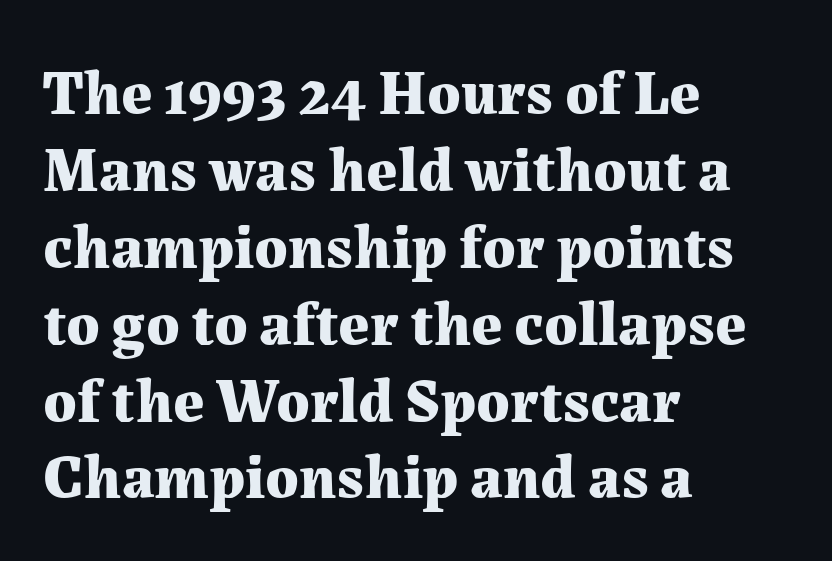
{"serif": "yes", "italic": "no", "bold": "yes", "weight": "bold", "width": "normal", "stroke_contrast": "medium", "x_height": "medium", "monospaced": "no", "underline": "no", "align": "left", "line_spacing_ratio": 1.24, "letter_spacing": "normal", "letter_spacing_em": 0.0, "glyph_px": 62}
